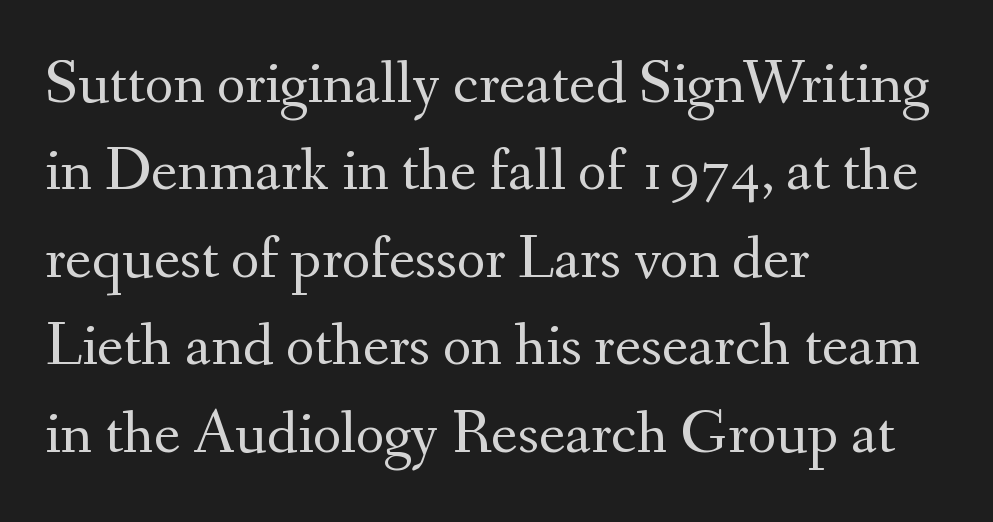
Q: Is the text bold? A: No.
Q: Is the text italic (slanted)? A: No, it is upright.
Q: Is the typeface a serif or a sans-serif typeface? A: Serif.
Q: Is the text underlined? A: No.
Q: How is the paragraph aligned? A: Left-aligned.
Q: Is the spacing between letters normal or unusually wide? A: Normal.
Q: Is the spacing between lines tight, normal or loose? A: Normal.
Q: Width (condensed, normal, or wide)? A: Normal.
Q: Stroke contrast? A: Medium.
Q: x-height? A: Small.
Q: Monospaced? A: No.
